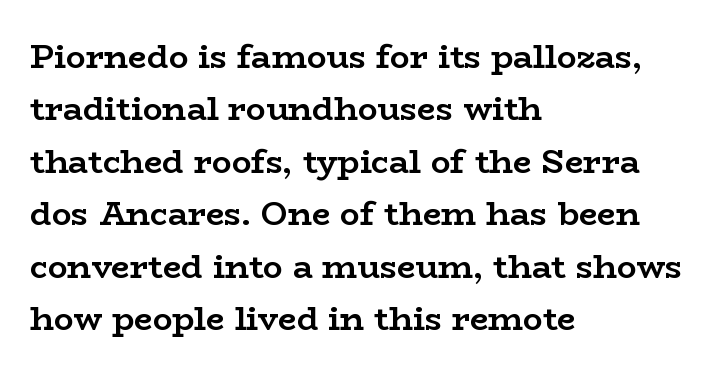
The image shows 33 px semibold, wide serif type, upright; set left-aligned, normal line spacing (1.59x), normal letter spacing, not underlined; low stroke contrast and a medium x-height.
